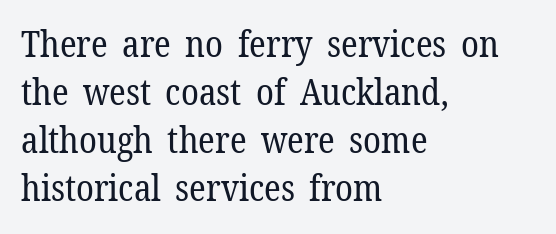
The passage shown is typeset with a serif family. Typeset ragged right — the left edge is the straight one. You could not count columns in this text — the font is proportionally spaced. No chunkiness to these letters — they're not bold. Short note: letters normally spaced.
